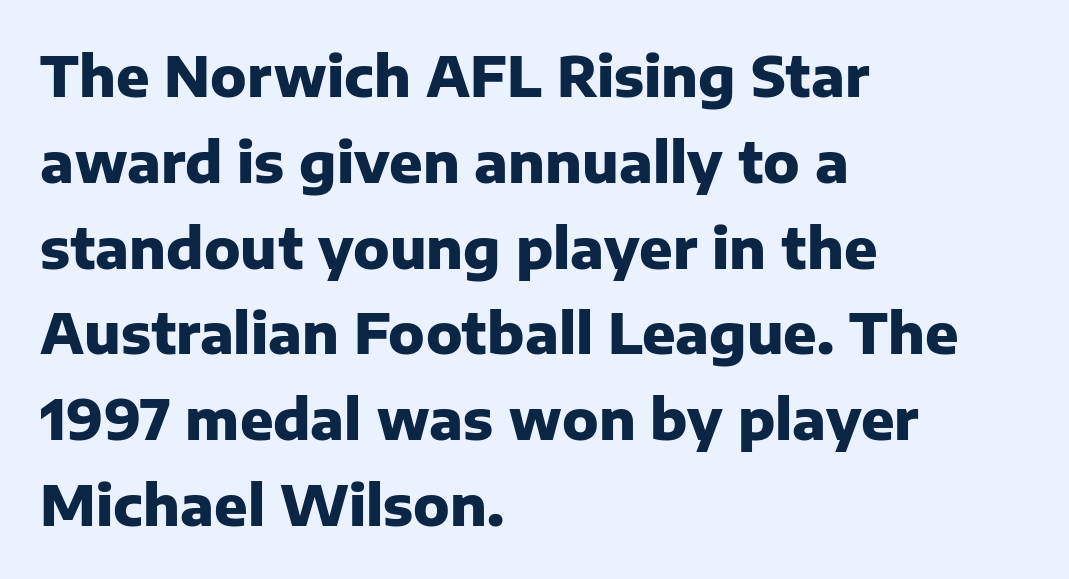
{"serif": "no", "italic": "no", "bold": "yes", "weight": "heavy", "width": "normal", "stroke_contrast": "low", "x_height": "medium", "monospaced": "no", "underline": "no", "align": "left", "line_spacing": "normal", "line_spacing_ratio": 1.56, "letter_spacing": "normal", "letter_spacing_em": 0.0, "glyph_px": 55}
